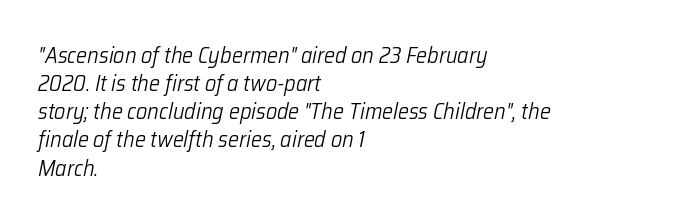
The image shows 22 px text type, italic (leaning right); set left-aligned, normal line spacing (1.28x), normal letter spacing, not underlined.
